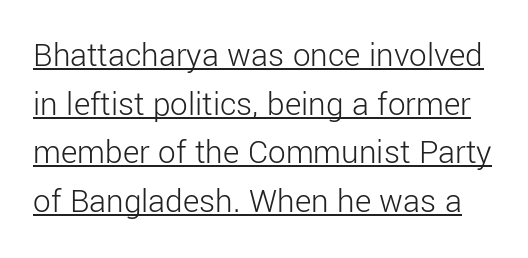
The image shows 35 px light sans-serif type, upright; set normal line spacing (1.39x), normal letter spacing, underlined; low stroke contrast and a medium x-height.
